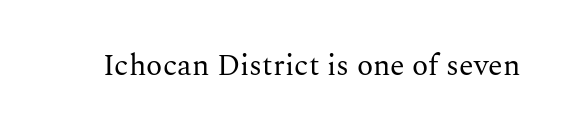
{"serif": "yes", "italic": "no", "bold": "no", "weight": "regular", "width": "normal", "stroke_contrast": "medium", "x_height": "medium", "monospaced": "no", "underline": "no", "letter_spacing": "normal", "letter_spacing_em": 0.0, "glyph_px": 30}
